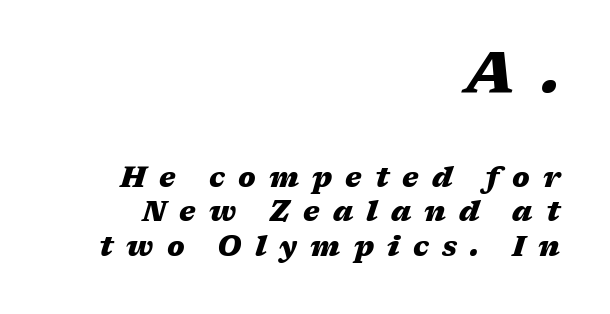
Q: Is the text bold? A: Yes.
Q: Is the text italic (slanted)? A: Yes, it leans right by about 17 degrees.
Q: Is the text underlined? A: No.
Q: How is the paragraph aligned? A: Right-aligned.
Q: Is the spacing between letters normal or unusually wide? A: Unusually wide.
Q: Which block of text is set in a larger size, the first (top) or the second (bottom)? A: The first (top) one.
Q: Width (condensed, normal, or wide)? A: Wide.
Q: Stroke contrast? A: Medium.
Q: x-height? A: Medium.
Q: Monospaced? A: No.
